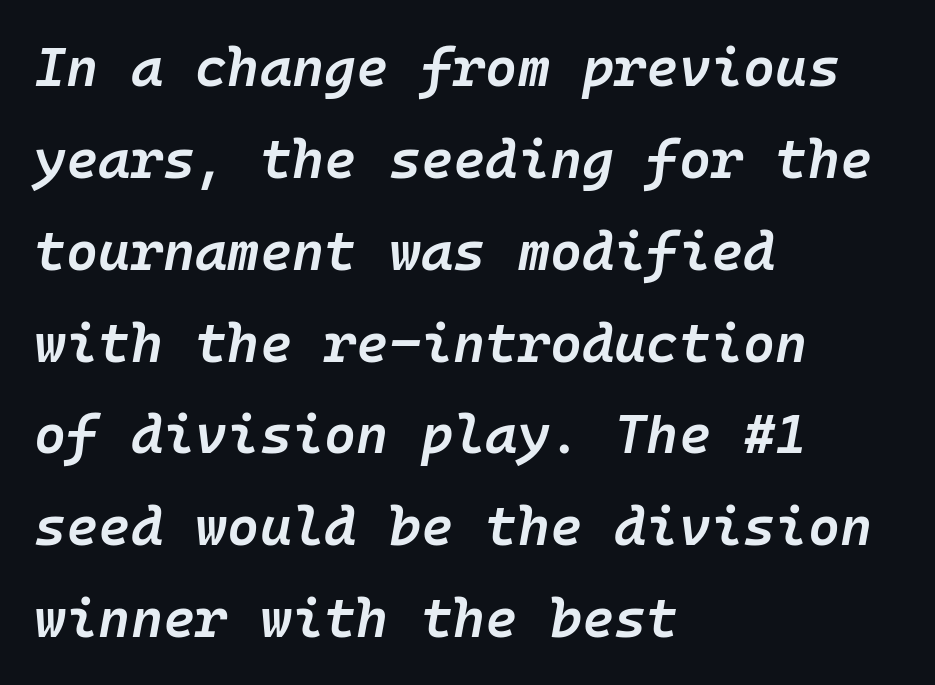
Q: Is the text bold? A: Semi-bold.
Q: Is the text italic (slanted)? A: Yes, it leans right by about 10 degrees.
Q: Is the text underlined? A: No.
Q: How is the paragraph aligned? A: Left-aligned.
Q: Is the spacing between letters normal or unusually wide? A: Normal.
Q: Is the spacing between lines tight, normal or loose? A: Normal.
Q: Width (condensed, normal, or wide)? A: Normal.
Q: Stroke contrast? A: Low.
Q: x-height? A: Medium.
Q: Monospaced? A: Yes.
